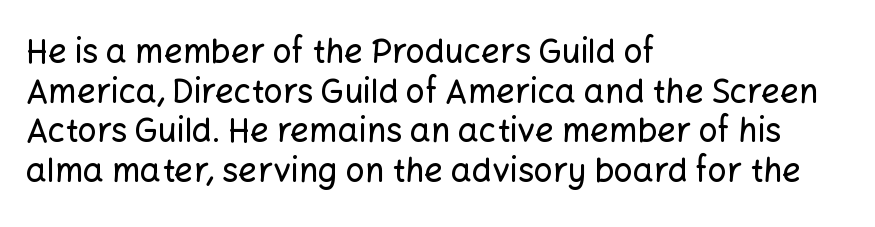
Examine the stroke ends and you'll find no serifs. Is the letter spacing exaggerated? No — it looks like the ordinary default. These lines stack with their left ends in a neat column. Nope, not italic — everything's standing straight. Underlining? Definitely not there.
